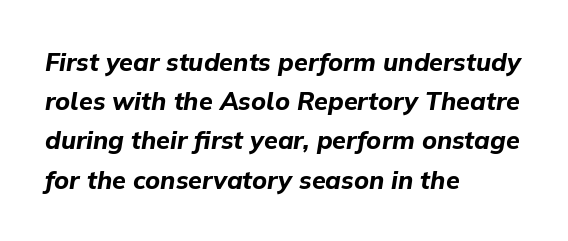
As a designer I'd log this as weight 700, bold. The passage shown stacks its lines at a standard gap. The passage is arranged the way most books set body copy — flush left. You can tell it's italic because the verticals aren't actually vertical. Nothing unusual about the tracking: characters are spaced as the font intends. Decoration check: the copy has no underline.
